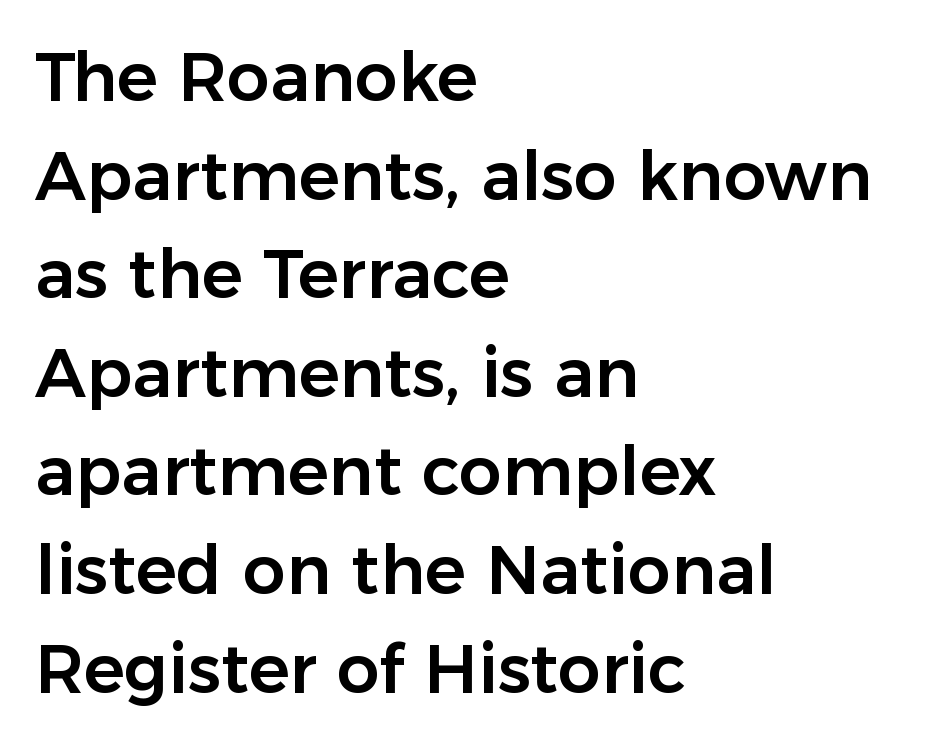
A bare baseline throughout the passage. Line spacing here is normal. The characters display no serif detailing; their extremities are plain. Letter spacing: default. Line starts are locked; line ends wander. Characters remain perfectly vertical along every line.
